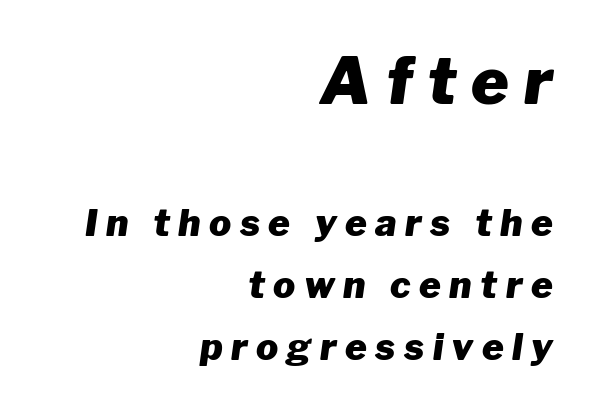
The image shows 64 px heavy type, italic (leaning right); set right-aligned, normal line spacing (1.67x), unusually wide letter spacing (+0.23 em), not underlined; the first (top) block is 1.73x larger; low stroke contrast and a medium x-height.
